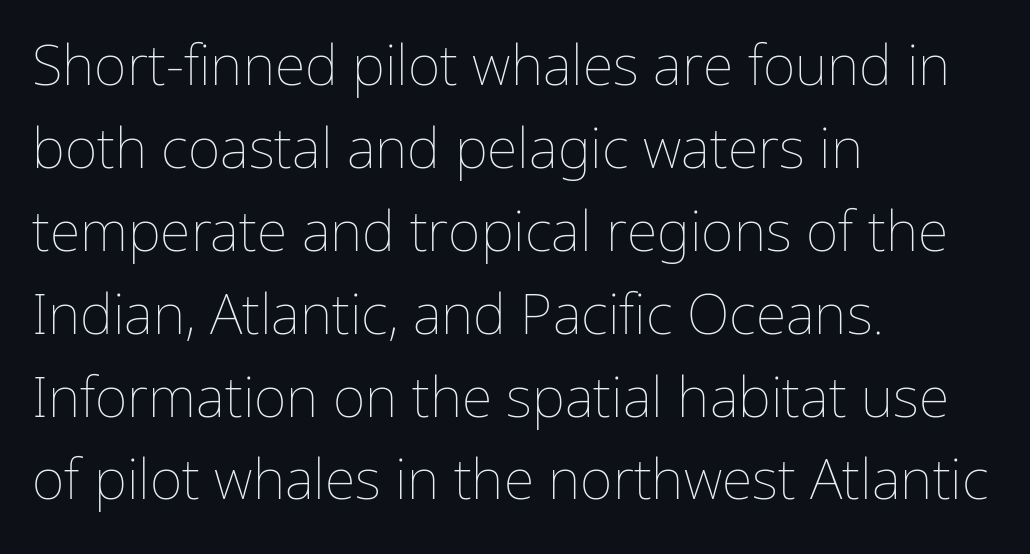
Weight: not bold — regular or lighter. Honestly, the letter spacing is just normal — you wouldn't notice it. No italicization has been applied; the sample stays upright. Proportional: the letters do not fall into vertical columns. Type without underlining.
